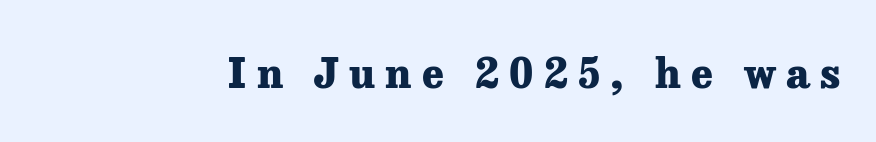
Q: Is the text bold? A: Yes.
Q: Is the text italic (slanted)? A: No, it is upright.
Q: Is the typeface a serif or a sans-serif typeface? A: Serif.
Q: Is the text underlined? A: No.
Q: Is the spacing between letters normal or unusually wide? A: Unusually wide.
Q: Width (condensed, normal, or wide)? A: Normal.
Q: Stroke contrast? A: Low.
Q: x-height? A: Medium.
Q: Monospaced? A: No.
